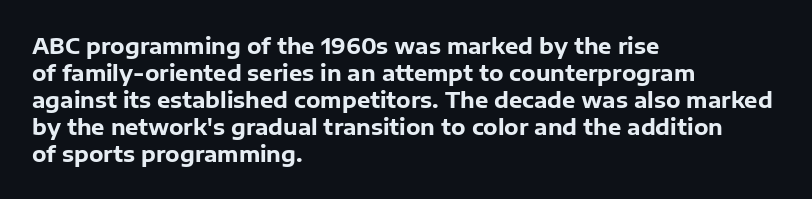
The image shows 21 px bold type, upright; set left-aligned, normal line spacing (1.28x), normal letter spacing, not underlined.
